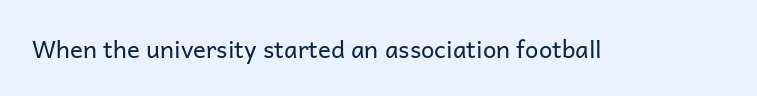
The image shows 24 px text type, upright; set normal letter spacing, not underlined.
